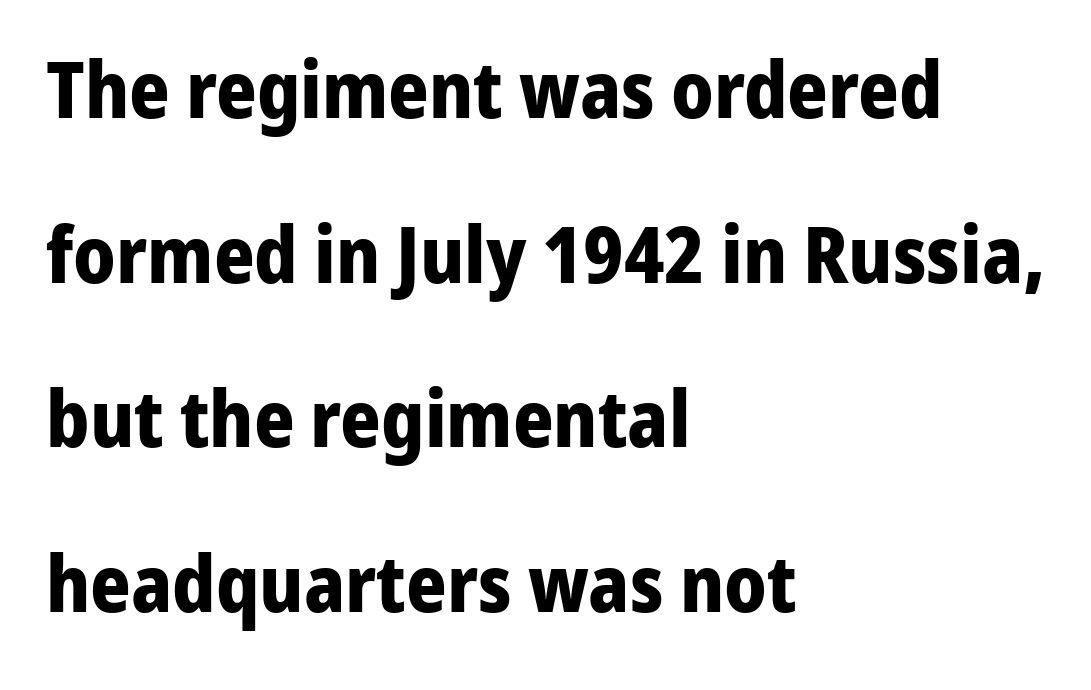
{"serif": "no", "italic": "no", "bold": "yes", "weight": "bold", "width": "normal", "stroke_contrast": "low", "x_height": "medium", "monospaced": "no", "underline": "no", "align": "left", "line_spacing": "loose", "line_spacing_ratio": 2.11, "letter_spacing": "normal", "letter_spacing_em": 0.0, "glyph_px": 78}
